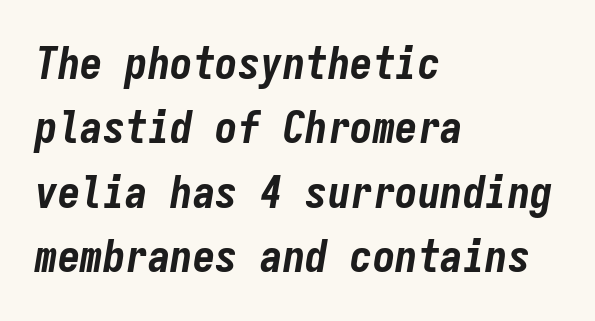
The letters march in equal steps, a hallmark of fixed-pitch type. Does the weight exceed regular? Yes, all the way to bold. The zone under the glyphs is completely vacant. There is no visible air inserted between adjacent glyphs. A normal amount of white space separates one row of letters from the next. This rendering uses left alignment, leaving the right contour irregular.
